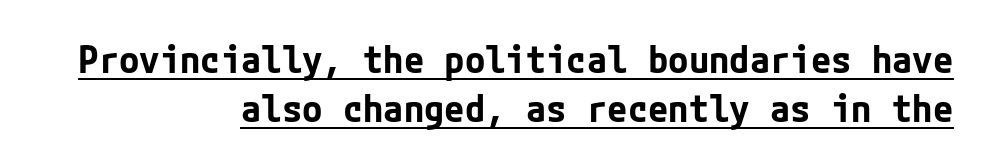
A typographer would call this underscored text. Characters remain perfectly vertical along every line. The glyphs have the mass of a bold cut. Compared with a flush-left layout, this one pins lines to the opposite, right side. This rendering employs a face without finishing strokes, i.e., a sans-serif.
